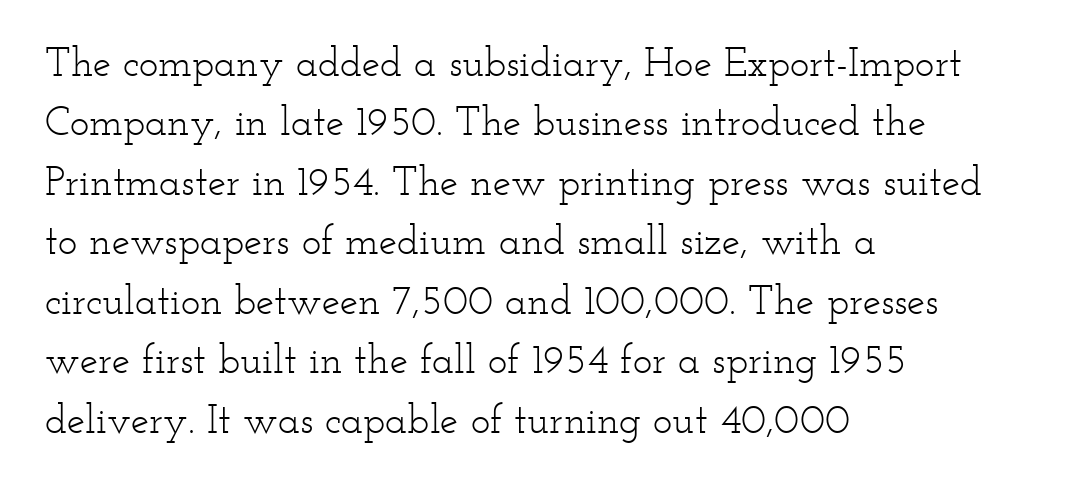
Q: Is the text bold? A: No.
Q: Is the text italic (slanted)? A: No, it is upright.
Q: Is the typeface a serif or a sans-serif typeface? A: Serif.
Q: Is the text underlined? A: No.
Q: How is the paragraph aligned? A: Left-aligned.
Q: Is the spacing between letters normal or unusually wide? A: Normal.
Q: Is the spacing between lines tight, normal or loose? A: Normal.
Q: Width (condensed, normal, or wide)? A: Wide.
Q: Stroke contrast? A: Low.
Q: x-height? A: Small.
Q: Monospaced? A: No.
